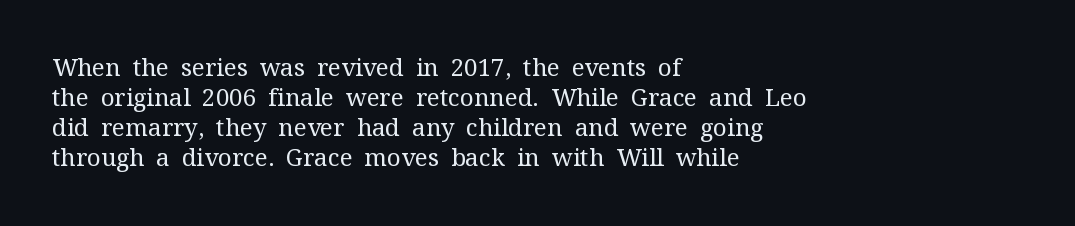
{"italic": "no", "bold": "no", "underline": "no", "align": "left", "line_spacing": "normal", "line_spacing_ratio": 1.25, "letter_spacing": "normal", "letter_spacing_em": 0.0, "glyph_px": 24}
